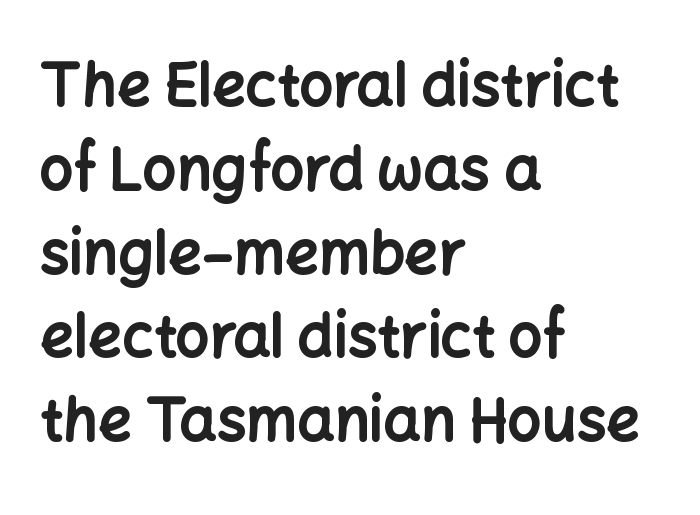
Q: Is the text bold? A: Yes.
Q: Is the text italic (slanted)? A: No, it is upright.
Q: Is the typeface a serif or a sans-serif typeface? A: Sans-serif.
Q: Is the text underlined? A: No.
Q: How is the paragraph aligned? A: Left-aligned.
Q: Is the spacing between letters normal or unusually wide? A: Normal.
Q: Is the spacing between lines tight, normal or loose? A: Normal.
Q: Width (condensed, normal, or wide)? A: Normal.
Q: Stroke contrast? A: Low.
Q: x-height? A: Medium.
Q: Monospaced? A: No.
